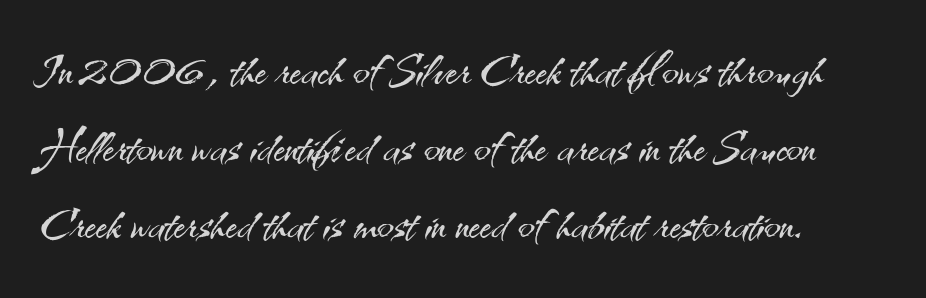
{"serif": "no", "bold": "no", "weight": "light", "width": "normal", "stroke_contrast": "medium", "x_height": "small", "monospaced": "no", "underline": "no", "line_spacing": "normal", "line_spacing_ratio": 1.26, "letter_spacing": "normal", "letter_spacing_em": 0.0, "glyph_px": 61}
